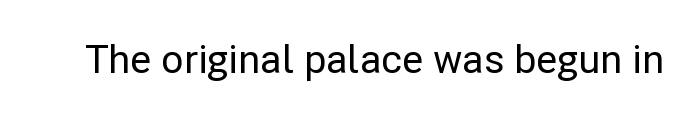
The image shows 39 px sans-serif type, upright; set normal letter spacing, not underlined; low stroke contrast and a medium x-height.
